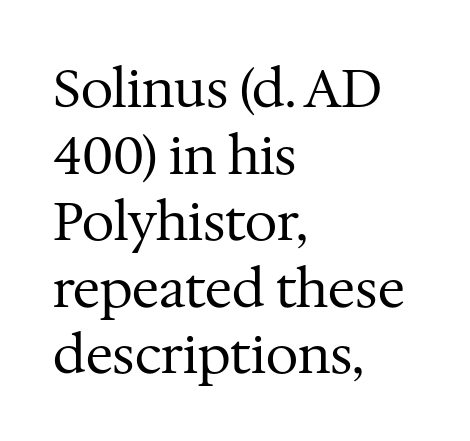
Q: Is the text bold? A: No.
Q: Is the text italic (slanted)? A: No, it is upright.
Q: Is the typeface a serif or a sans-serif typeface? A: Serif.
Q: Is the text underlined? A: No.
Q: How is the paragraph aligned? A: Left-aligned.
Q: Is the spacing between letters normal or unusually wide? A: Normal.
Q: Is the spacing between lines tight, normal or loose? A: Normal.
Q: Width (condensed, normal, or wide)? A: Normal.
Q: Stroke contrast? A: Medium.
Q: x-height? A: Medium.
Q: Monospaced? A: No.
